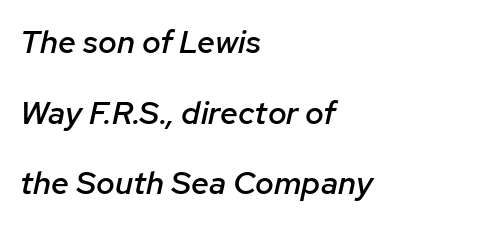
{"italic": "yes", "lean": "right", "slant_degrees": 12, "bold": "semi", "weight": "semibold", "width": "normal", "stroke_contrast": "low", "x_height": "medium", "monospaced": "no", "underline": "no", "align": "left", "line_spacing": "loose", "line_spacing_ratio": 2.21, "letter_spacing": "normal", "letter_spacing_em": 0.0, "glyph_px": 32}
